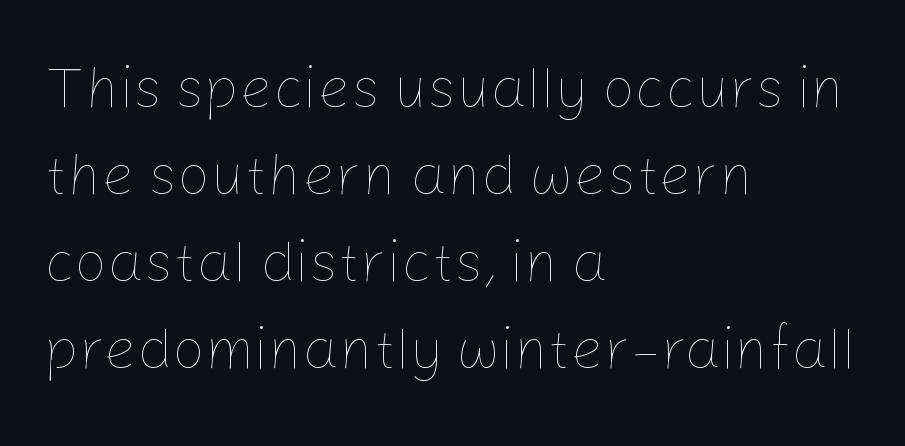
Q: Is the text bold? A: No.
Q: Is the text italic (slanted)? A: No, it is upright.
Q: Is the text underlined? A: No.
Q: How is the paragraph aligned? A: Left-aligned.
Q: Is the spacing between letters normal or unusually wide? A: Normal.
Q: Is the spacing between lines tight, normal or loose? A: Normal.
Q: Width (condensed, normal, or wide)? A: Normal.
Q: Stroke contrast? A: Low.
Q: x-height? A: Medium.
Q: Monospaced? A: No.
